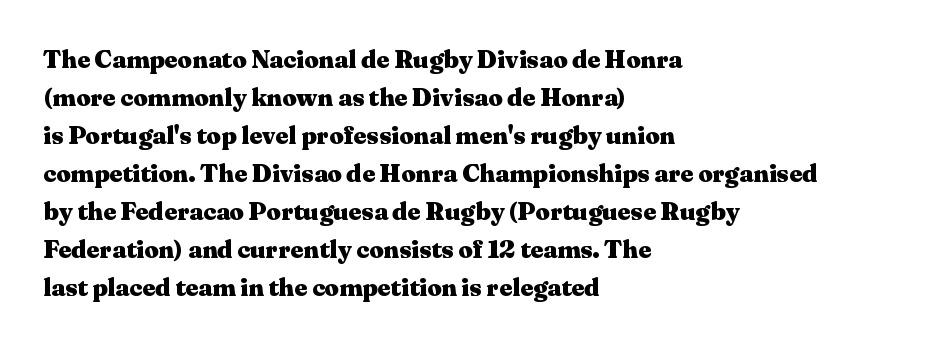
Q: Is the text bold? A: Yes.
Q: Is the text italic (slanted)? A: No, it is upright.
Q: Is the text underlined? A: No.
Q: How is the paragraph aligned? A: Left-aligned.
Q: Is the spacing between letters normal or unusually wide? A: Normal.
Q: Is the spacing between lines tight, normal or loose? A: Normal.
